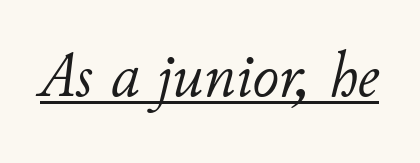
The image shows 65 px light type, italic (leaning right); set normal letter spacing, underlined; low stroke contrast and a small x-height.
